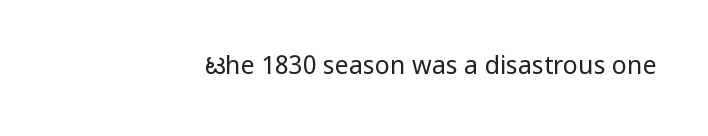
The image shows 25 px text type, upright; set right-aligned, normal letter spacing, not underlined.
